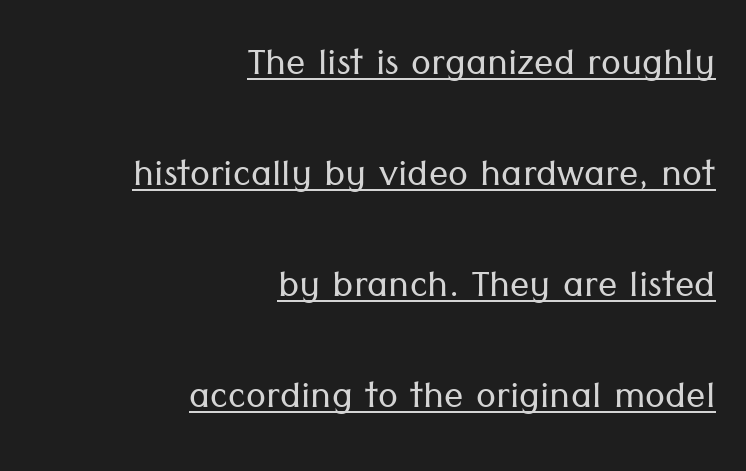
{"serif": "no", "italic": "no", "bold": "no", "weight": "light", "width": "normal", "stroke_contrast": "low", "x_height": "medium", "monospaced": "no", "underline": "yes", "align": "right", "line_spacing": "loose", "line_spacing_ratio": 2.31, "letter_spacing": "normal", "letter_spacing_em": 0.0, "glyph_px": 48}
